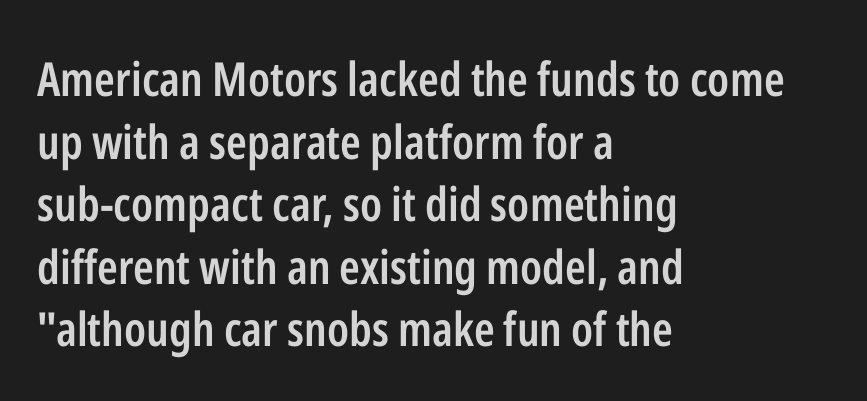
The image shows 47 px semibold, condensed sans-serif type, upright; set left-aligned, normal line spacing (1.33x), normal letter spacing, not underlined; low stroke contrast and a medium x-height.
